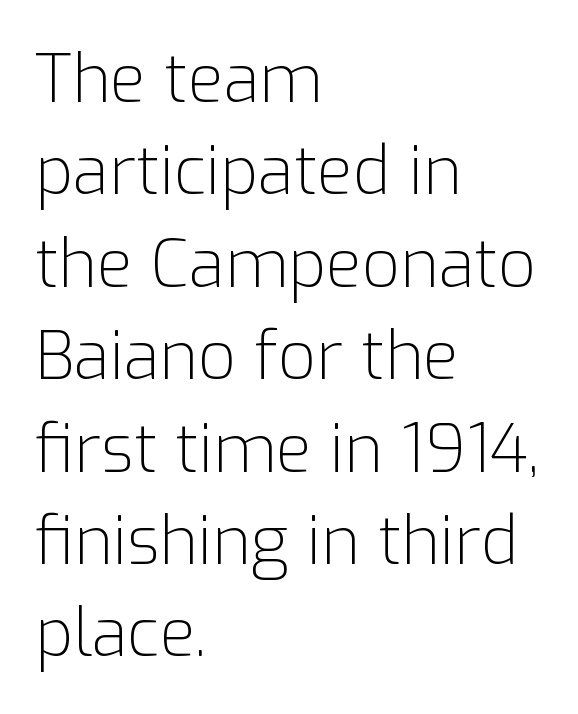
The image shows 66 px light sans-serif type, upright; set left-aligned, normal line spacing (1.4x), normal letter spacing, not underlined; low stroke contrast and a medium x-height.
